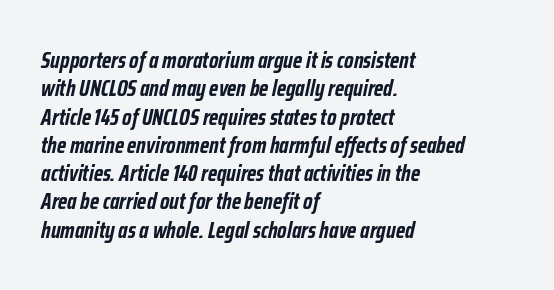
{"italic": "yes", "lean": "right", "slant_degrees": 12, "bold": "yes", "underline": "no", "align": "left", "line_spacing_ratio": 1.23, "letter_spacing": "normal", "letter_spacing_em": 0.0, "glyph_px": 23}
